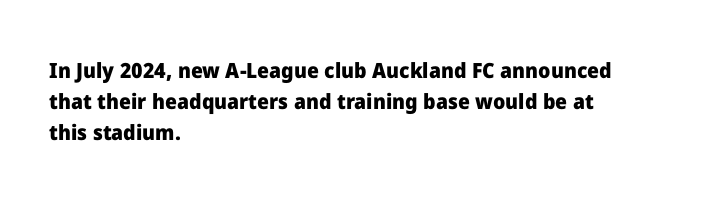
The image shows 21 px bold type, upright; set left-aligned, normal line spacing (1.47x), normal letter spacing, not underlined.
